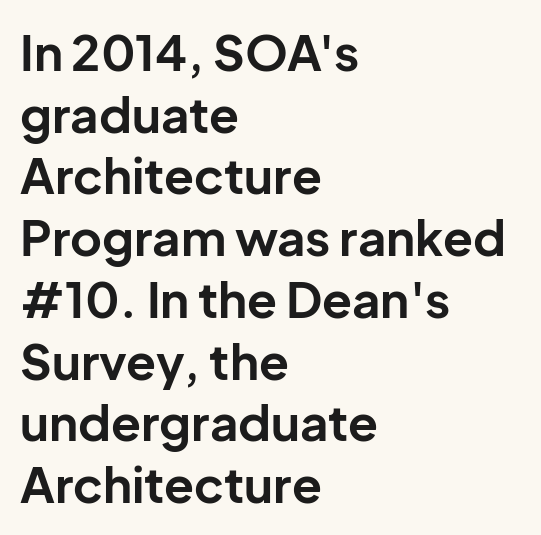
The image shows 49 px bold sans-serif type, upright; set left-aligned, normal line spacing (1.26x), normal letter spacing, not underlined; low stroke contrast and a medium x-height.
